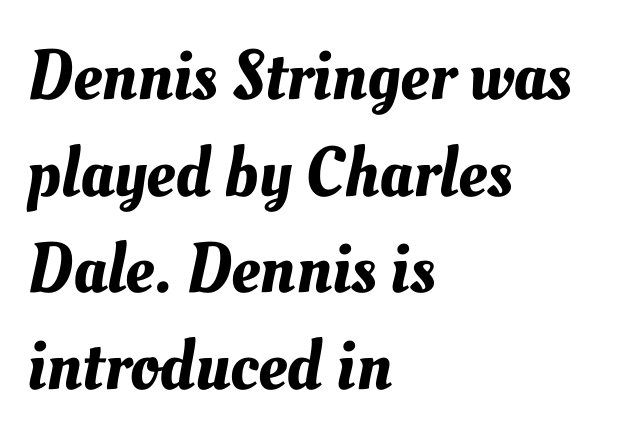
The image shows 71 px text type; set left-aligned, normal line spacing (1.36x), normal letter spacing, not underlined; medium stroke contrast and a small x-height.
